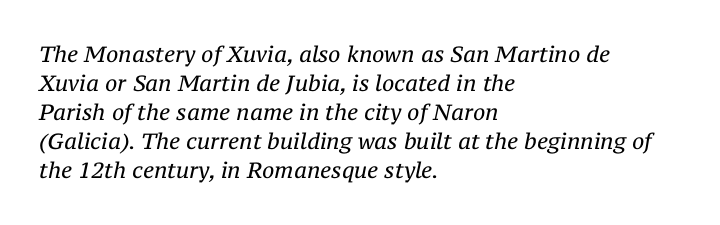
Q: Is the text bold? A: No.
Q: Is the text italic (slanted)? A: Yes, it leans right by about 12 degrees.
Q: Is the text underlined? A: No.
Q: How is the paragraph aligned? A: Left-aligned.
Q: Is the spacing between letters normal or unusually wide? A: Normal.
Q: Is the spacing between lines tight, normal or loose? A: Normal.
